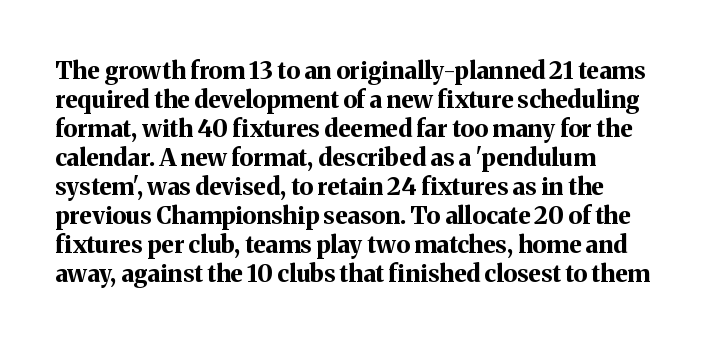
The image shows 24 px bold type, upright; set left-aligned, line spacing 1.21x, normal letter spacing, not underlined.
